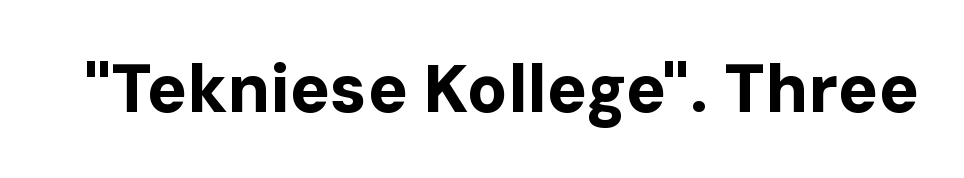
Only glyphs here, with clear space below each row. You'd pick this weight for a headline — it's a proper bold. These lines are rendered in a variable-pitch font. Nothing unusual about the tracking: characters are spaced as the font intends.
